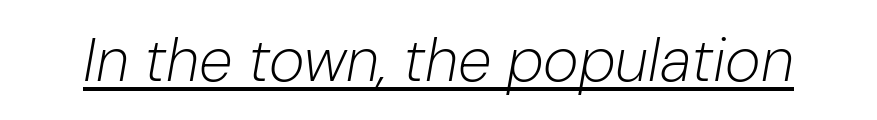
{"italic": "yes", "lean": "right", "slant_degrees": 10, "bold": "no", "weight": "light", "width": "normal", "stroke_contrast": "low", "x_height": "medium", "monospaced": "no", "underline": "yes", "letter_spacing": "normal", "letter_spacing_em": 0.0, "glyph_px": 61}
